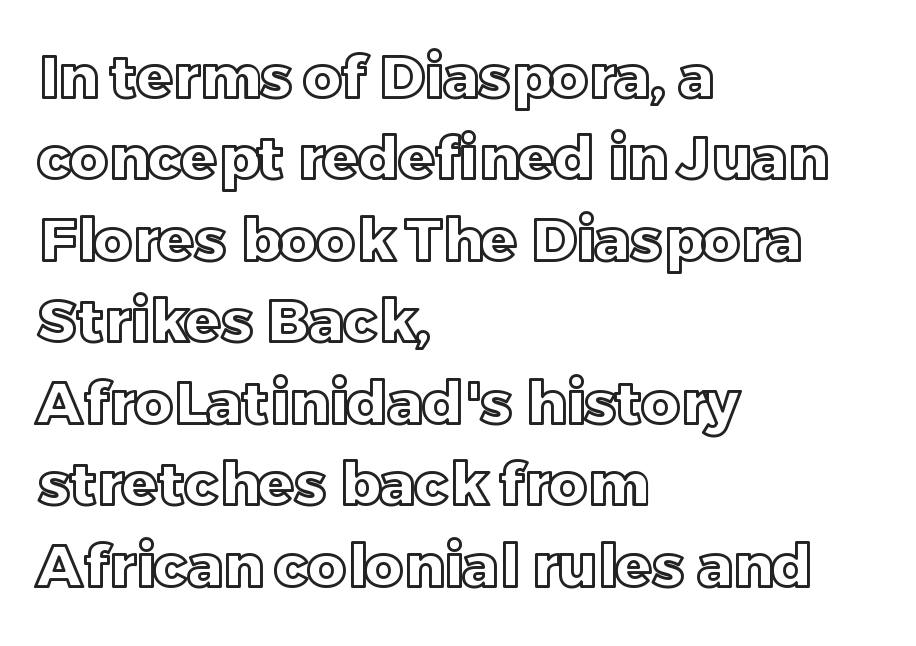
{"italic": "no", "width": "normal", "x_height": "large", "monospaced": "no", "underline": "no", "align": "left", "line_spacing": "normal", "line_spacing_ratio": 1.38, "letter_spacing": "normal", "letter_spacing_em": 0.0, "glyph_px": 59}
